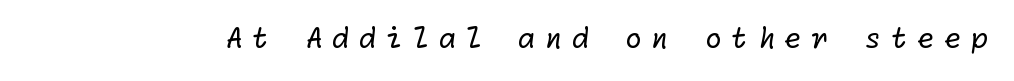
{"serif": "no", "bold": "no", "weight": "regular", "width": "normal", "stroke_contrast": "low", "x_height": "medium", "underline": "no", "letter_spacing": "wide", "letter_spacing_em": 0.33, "glyph_px": 28}
